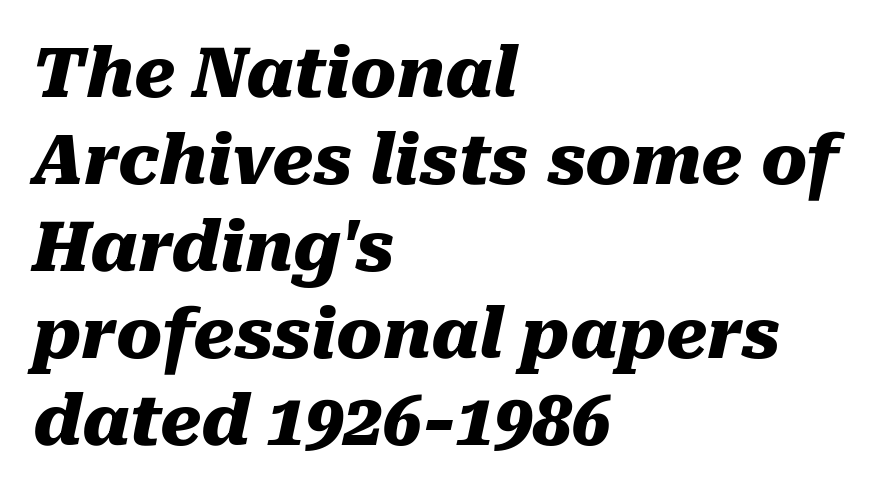
Q: Is the text bold? A: Yes.
Q: Is the text italic (slanted)? A: Yes, it leans right by about 10 degrees.
Q: Is the text underlined? A: No.
Q: How is the paragraph aligned? A: Left-aligned.
Q: Is the spacing between letters normal or unusually wide? A: Normal.
Q: Is the spacing between lines tight, normal or loose? A: Normal.
Q: Width (condensed, normal, or wide)? A: Normal.
Q: Stroke contrast? A: Medium.
Q: x-height? A: Medium.
Q: Monospaced? A: No.
